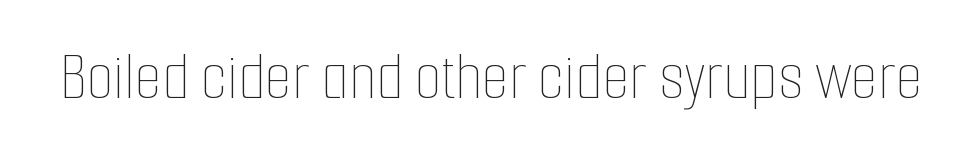
{"italic": "no", "bold": "no", "weight": "thin", "width": "condensed", "stroke_contrast": "low", "x_height": "medium", "monospaced": "no", "underline": "no", "letter_spacing": "normal", "letter_spacing_em": 0.0, "glyph_px": 69}
